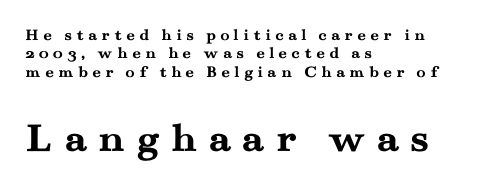
Q: Is the text bold? A: Yes.
Q: Is the text italic (slanted)? A: No, it is upright.
Q: Is the typeface a serif or a sans-serif typeface? A: Serif.
Q: Is the text underlined? A: No.
Q: How is the paragraph aligned? A: Left-aligned.
Q: Is the spacing between letters normal or unusually wide? A: Unusually wide.
Q: Is the spacing between lines tight, normal or loose? A: Tight.
Q: Which block of text is set in a larger size, the first (top) or the second (bottom)? A: The second (bottom) one.
Q: Width (condensed, normal, or wide)? A: Wide.
Q: Stroke contrast? A: Medium.
Q: x-height? A: Small.
Q: Monospaced? A: No.
